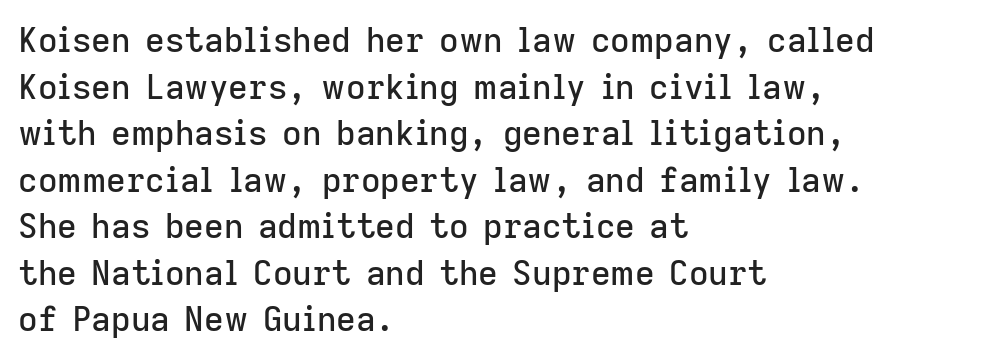
{"serif": "no", "italic": "no", "width": "normal", "stroke_contrast": "low", "x_height": "medium", "monospaced": "no", "underline": "no", "align": "left", "line_spacing": "normal", "line_spacing_ratio": 1.37, "letter_spacing": "normal", "letter_spacing_em": 0.0, "glyph_px": 34}
